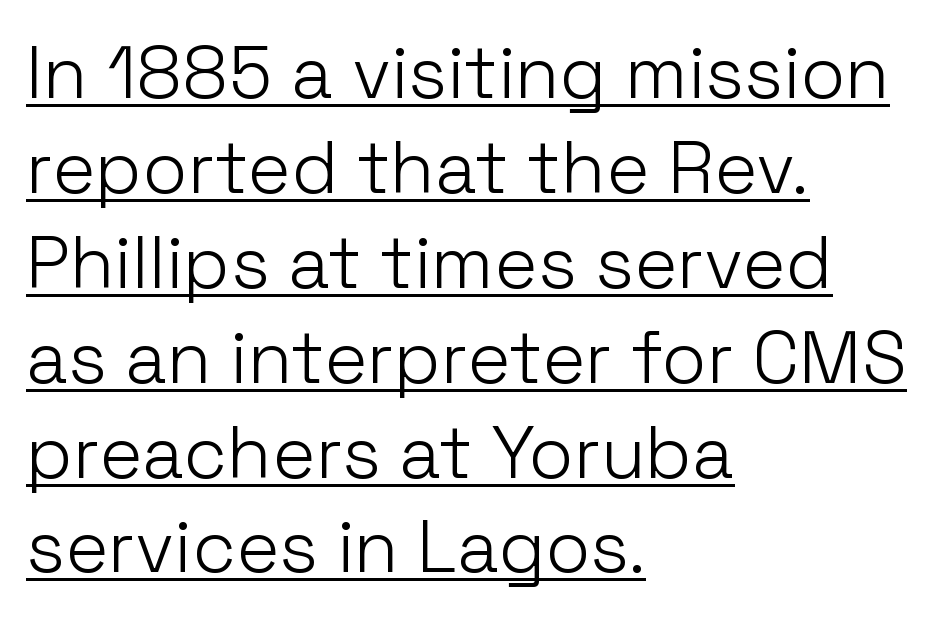
A typesetter would call this leading conventional body-copy spacing. A baseline rule has been typeset under these characters. These lines keep a tight, regular rhythm from letter to letter. Each line starts at the same left margin while the right side varies. The passage shown is typeset with a sans-serif family. The font's upright variant was chosen for this text.
